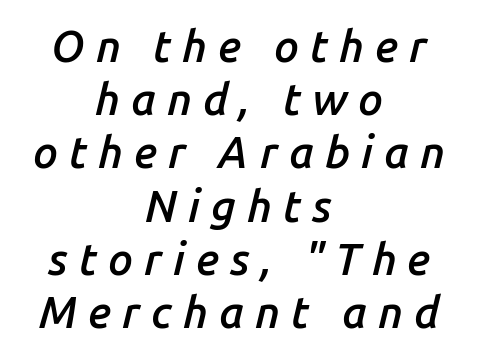
The passage shown leans; its letterforms are oblique. Reading down the block, each line starts at a different indent, mirrored at its end. A clean baseline with only descenders dipping below it. Its strokes are somewhat broadened, the hallmark of semibold type.
